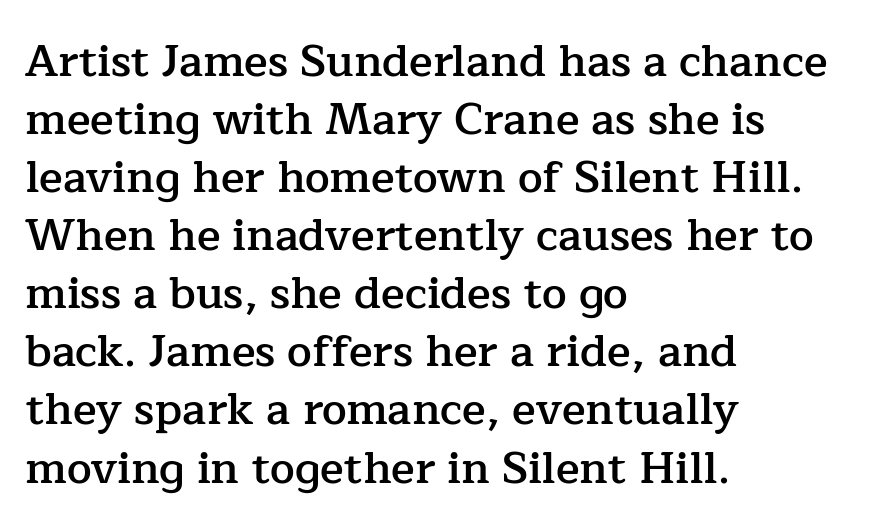
Q: Is the text bold? A: Semi-bold.
Q: Is the text italic (slanted)? A: No, it is upright.
Q: Is the typeface a serif or a sans-serif typeface? A: Serif.
Q: Is the text underlined? A: No.
Q: How is the paragraph aligned? A: Left-aligned.
Q: Is the spacing between letters normal or unusually wide? A: Normal.
Q: Is the spacing between lines tight, normal or loose? A: Normal.
Q: Width (condensed, normal, or wide)? A: Normal.
Q: Stroke contrast? A: Low.
Q: x-height? A: Medium.
Q: Monospaced? A: No.
